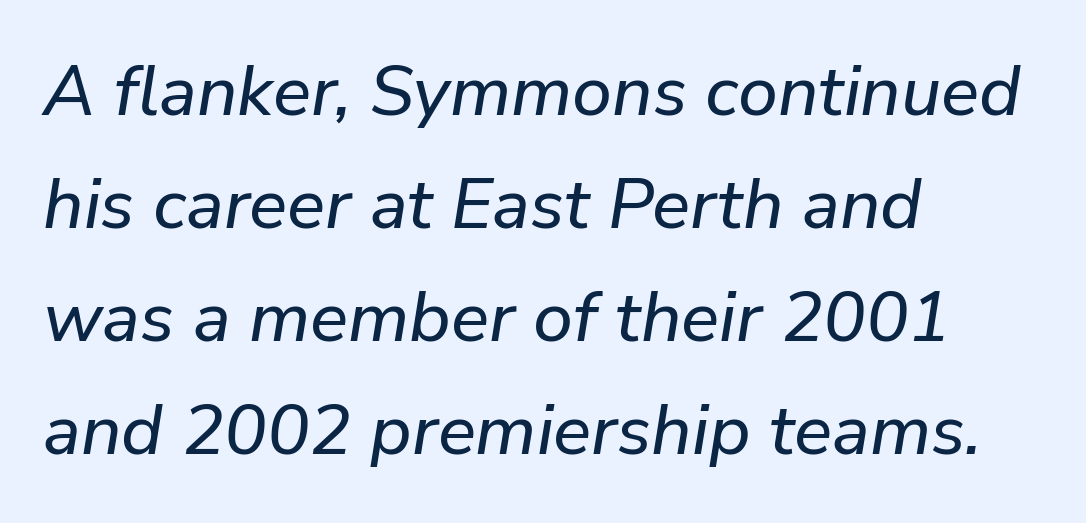
Q: Is the text italic (slanted)? A: Yes, it leans right by about 9 degrees.
Q: Is the text underlined? A: No.
Q: How is the paragraph aligned? A: Left-aligned.
Q: Is the spacing between letters normal or unusually wide? A: Normal.
Q: Is the spacing between lines tight, normal or loose? A: Normal.
Q: Width (condensed, normal, or wide)? A: Normal.
Q: Stroke contrast? A: Low.
Q: x-height? A: Medium.
Q: Monospaced? A: No.
